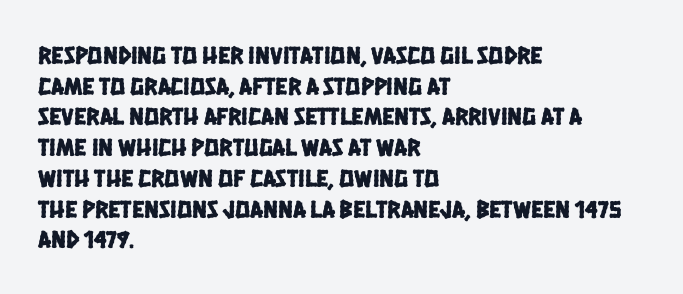
These lines keep a tight, regular rhythm from letter to letter. Only glyphs here, with clear space below each row. All the whitespace from short lines collects on the right.
